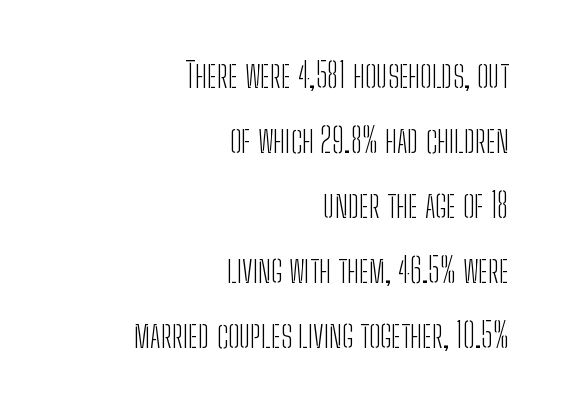
The image shows 34 px light, condensed sans-serif type, upright; set right-aligned, loose line spacing (1.91x), normal letter spacing, not underlined; low stroke contrast and a medium x-height.
